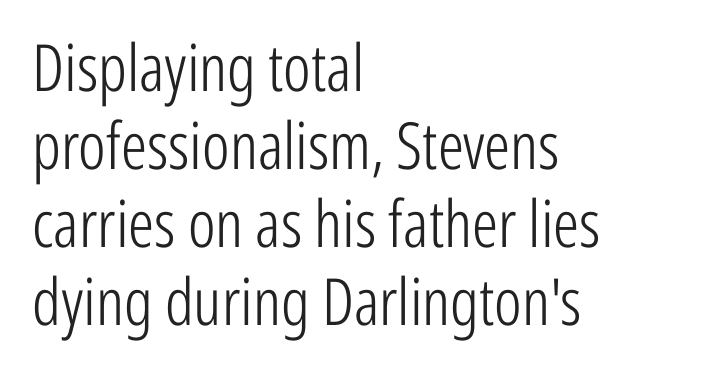
{"serif": "no", "italic": "no", "bold": "no", "weight": "light", "width": "condensed", "stroke_contrast": "low", "x_height": "medium", "monospaced": "no", "underline": "no", "align": "left", "line_spacing_ratio": 1.2, "letter_spacing": "normal", "letter_spacing_em": 0.0, "glyph_px": 65}
